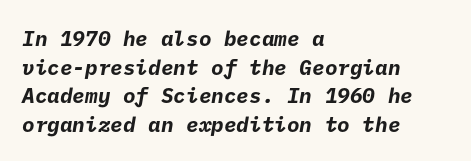
Q: Is the text bold? A: Yes.
Q: Is the text underlined? A: No.
Q: How is the paragraph aligned? A: Left-aligned.
Q: Is the spacing between letters normal or unusually wide? A: Normal.
Q: Is the spacing between lines tight, normal or loose? A: Normal.
